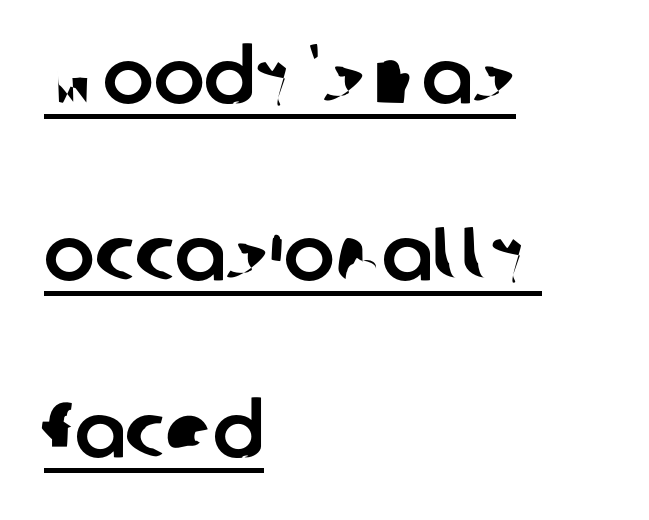
{"serif": "no", "width": "normal", "stroke_contrast": "low", "x_height": "large", "monospaced": "no", "underline": "yes", "align": "left", "line_spacing": "loose", "line_spacing_ratio": 2.33, "letter_spacing": "normal", "letter_spacing_em": 0.0, "glyph_px": 76}
